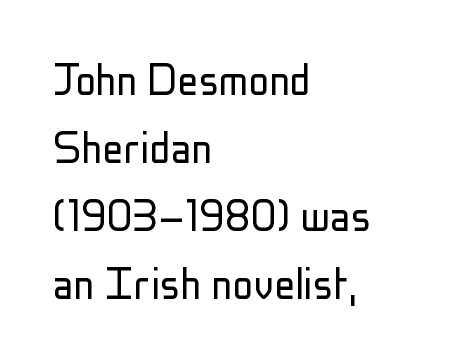
{"serif": "no", "italic": "no", "bold": "no", "weight": "light", "width": "condensed", "stroke_contrast": "low", "x_height": "medium", "monospaced": "no", "underline": "no", "align": "left", "line_spacing": "normal", "line_spacing_ratio": 1.31, "letter_spacing": "normal", "letter_spacing_em": 0.0, "glyph_px": 52}
